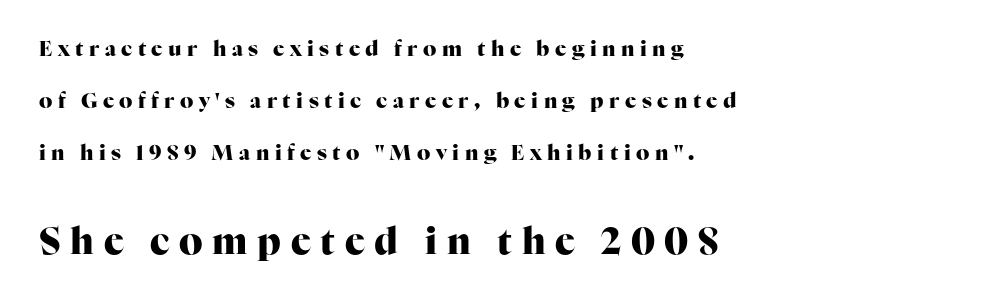
Descender tails drop into unmarked territory. Is this a fixed-width face? No — the glyphs have proportional, varying widths. Bold? Absolutely — the strokes are thick and heavy. You get the small type first, then a jump to larger type.
